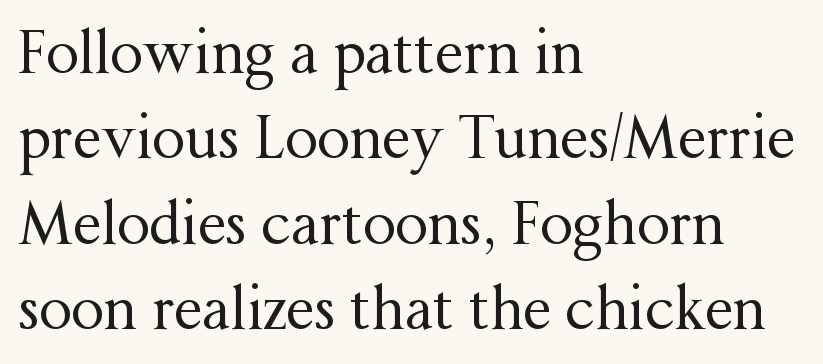
Anything drawn beneath the words? Only blank space. The font family rendered here belongs to the serif group. The letterforms sit shoulder to shoulder at normal distance. The lettering stays uniformly vertical, giving the passage a roman look. The rows are spaced the way most documents space them.
